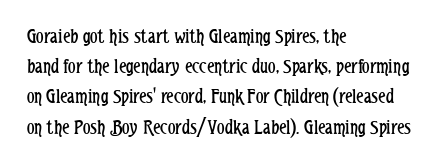
Q: Is the text bold? A: No.
Q: Is the text italic (slanted)? A: No, it is upright.
Q: Is the text underlined? A: No.
Q: How is the paragraph aligned? A: Left-aligned.
Q: Is the spacing between letters normal or unusually wide? A: Normal.
Q: Is the spacing between lines tight, normal or loose? A: Normal.
